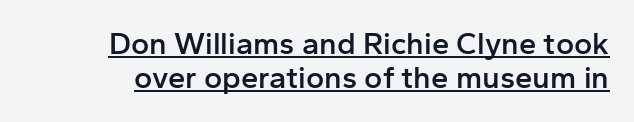
{"serif": "no", "italic": "no", "bold": "semi", "weight": "semibold", "width": "normal", "stroke_contrast": "low", "x_height": "medium", "monospaced": "no", "underline": "yes", "line_spacing": "tight", "line_spacing_ratio": 1.1, "letter_spacing": "normal", "letter_spacing_em": 0.0, "glyph_px": 31}
